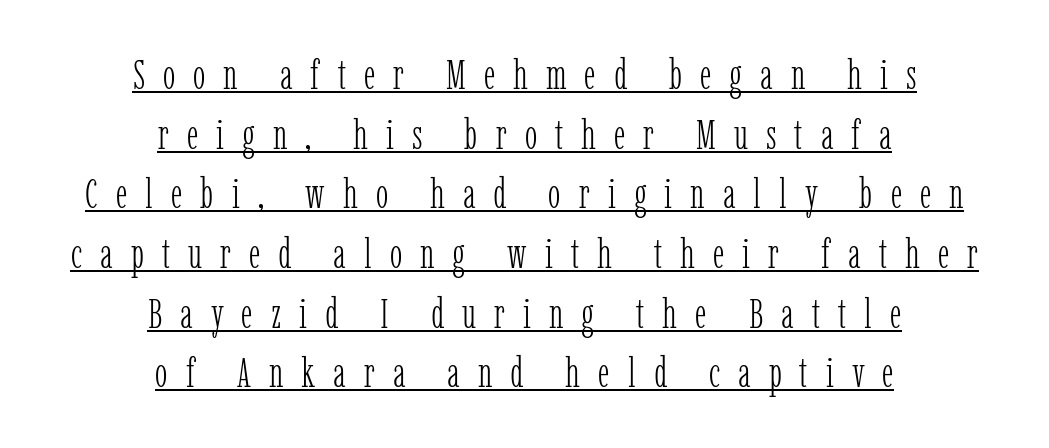
The image shows 42 px light, condensed serif type, upright; set centered, normal line spacing (1.42x), unusually wide letter spacing (+0.43 em), underlined; low stroke contrast and a medium x-height.
